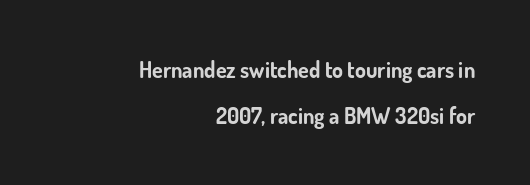
The image shows 22 px bold type, upright; set right-aligned, loose line spacing (2.08x), normal letter spacing, not underlined.
